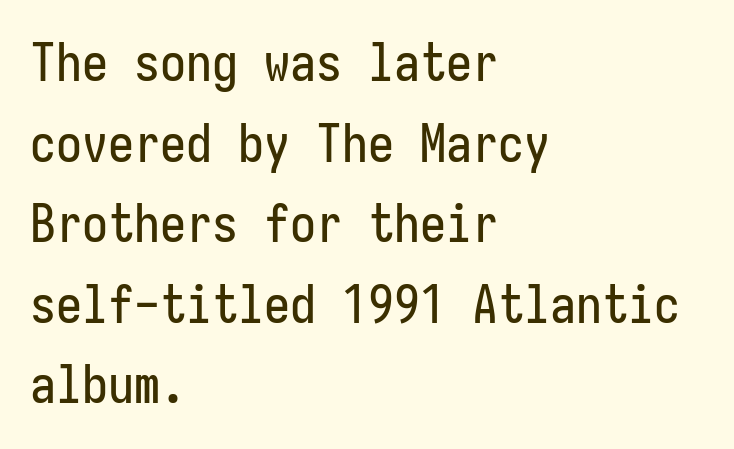
Q: Is the text italic (slanted)? A: No, it is upright.
Q: Is the typeface a serif or a sans-serif typeface? A: Sans-serif.
Q: Is the text underlined? A: No.
Q: How is the paragraph aligned? A: Left-aligned.
Q: Is the spacing between letters normal or unusually wide? A: Normal.
Q: Is the spacing between lines tight, normal or loose? A: Normal.
Q: Width (condensed, normal, or wide)? A: Condensed.
Q: Stroke contrast? A: Low.
Q: x-height? A: Medium.
Q: Monospaced? A: Yes.
